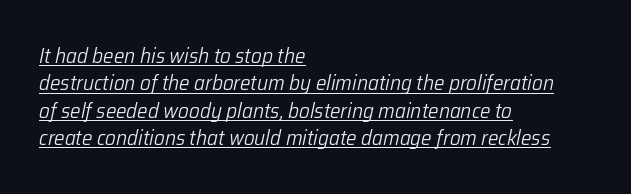
Q: Is the text bold? A: No.
Q: Is the text italic (slanted)? A: Yes, it leans right by about 12 degrees.
Q: Is the text underlined? A: Yes.
Q: How is the paragraph aligned? A: Left-aligned.
Q: Is the spacing between letters normal or unusually wide? A: Normal.
Q: Is the spacing between lines tight, normal or loose? A: Normal.
